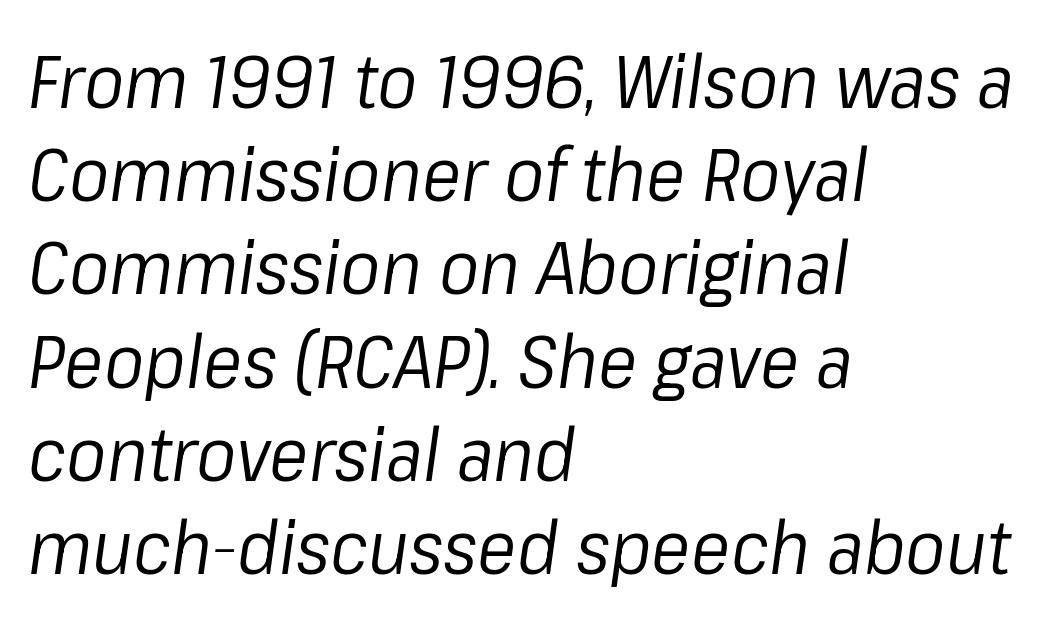
You could not count columns in this text — the font is proportionally spaced. Honestly, there is no underline to notice here at all. The text carries the slant typical of an italic or oblique font. These lines sit exactly where default settings would place them. Teacher's note: observe the even left margin — that is flush-left alignment.
